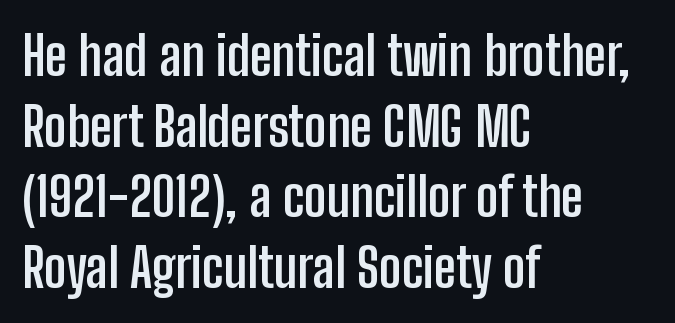
Q: Is the text bold? A: Yes.
Q: Is the text italic (slanted)? A: No, it is upright.
Q: Is the typeface a serif or a sans-serif typeface? A: Sans-serif.
Q: Is the text underlined? A: No.
Q: How is the paragraph aligned? A: Left-aligned.
Q: Is the spacing between letters normal or unusually wide? A: Normal.
Q: Is the spacing between lines tight, normal or loose? A: Normal.
Q: Width (condensed, normal, or wide)? A: Condensed.
Q: Stroke contrast? A: Low.
Q: x-height? A: Medium.
Q: Monospaced? A: No.
